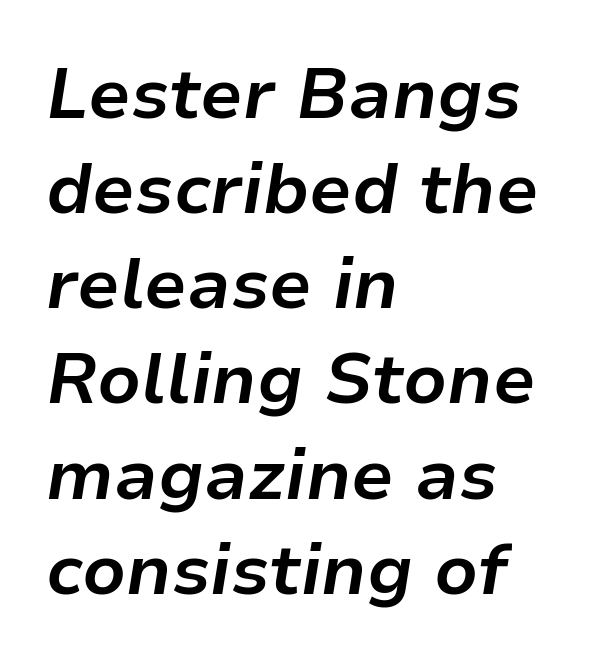
Emphasis-style slanted type is in use. Thick stems and heavy bowls — unmistakably bold. Does extra space separate the letters? No, they use regular spacing. The letters advance in unequal steps, a hallmark of proportional type.
